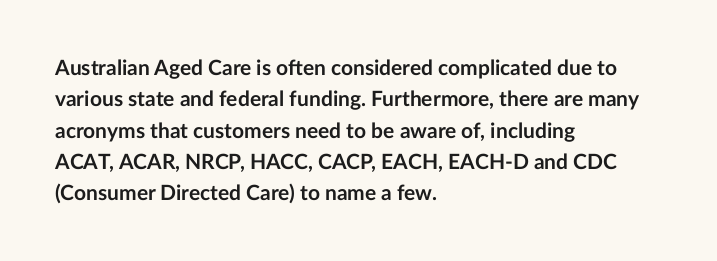
{"italic": "no", "bold": "yes", "underline": "no", "align": "left", "line_spacing": "normal", "line_spacing_ratio": 1.49, "letter_spacing": "normal", "letter_spacing_em": 0.0, "glyph_px": 21}
